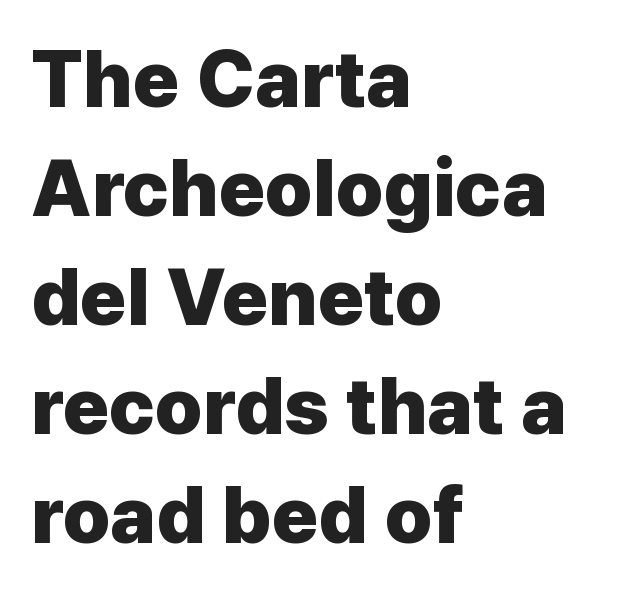
{"serif": "no", "italic": "no", "bold": "yes", "weight": "heavy", "width": "normal", "stroke_contrast": "low", "x_height": "medium", "monospaced": "no", "underline": "no", "align": "left", "line_spacing": "normal", "line_spacing_ratio": 1.38, "letter_spacing": "normal", "letter_spacing_em": 0.0, "glyph_px": 79}
